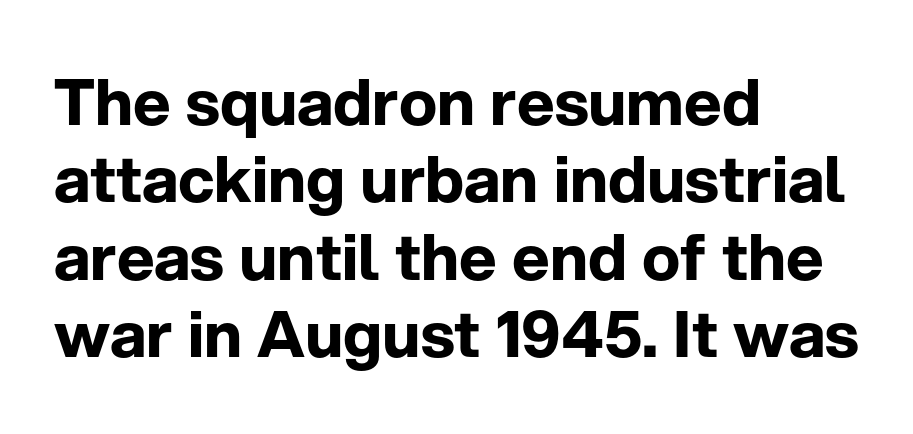
The image shows 64 px bold sans-serif type, upright; set left-aligned, line spacing 1.21x, normal letter spacing, not underlined; low stroke contrast and a medium x-height.
